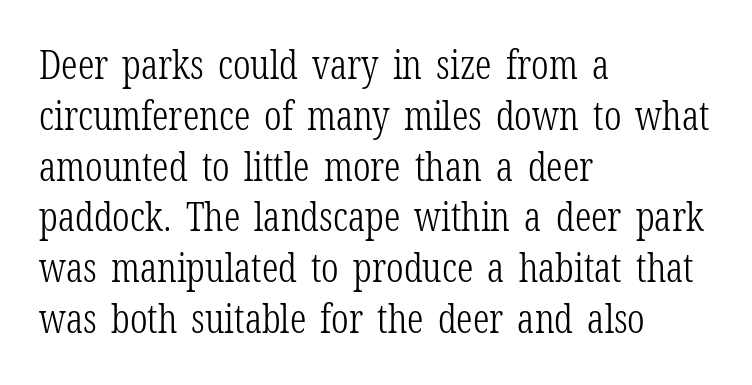
Heft: none added — not bold. Serifs: yes, visible at the terminals of the letterforms. Italic: no, the glyphs are upright roman. Proportional: the letters do not fall into vertical columns. Leftover space on each line is placed entirely after the last word.
